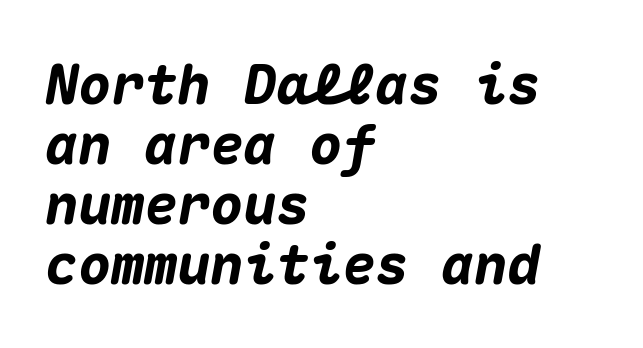
{"italic": "yes", "lean": "right", "slant_degrees": 10, "bold": "yes", "weight": "heavy", "width": "normal", "stroke_contrast": "medium", "x_height": "medium", "monospaced": "yes", "underline": "no", "align": "left", "line_spacing": "tight", "line_spacing_ratio": 1.09, "letter_spacing": "normal", "letter_spacing_em": 0.0, "glyph_px": 55}
